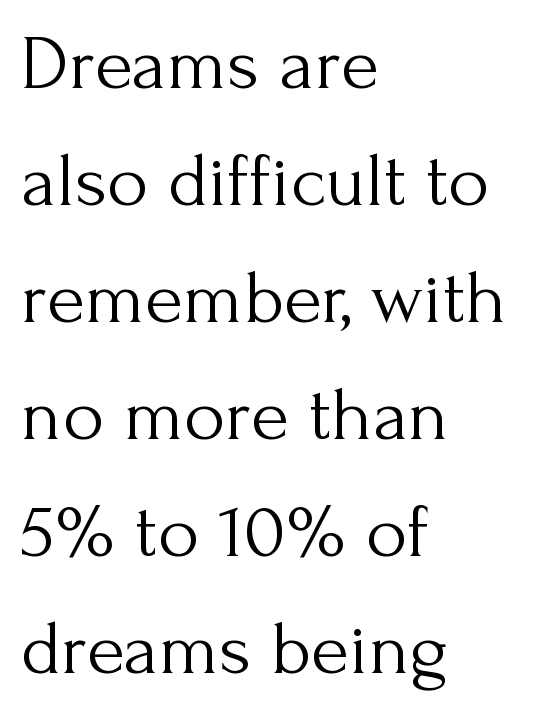
Old-style or modern, the face here clearly has serifs. The face used here is rendered with its standard letterfit. These lines were composed using upright roman letters. A clean baseline with only descenders dipping below it. You could not count columns in this text — the font is proportionally spaced.
